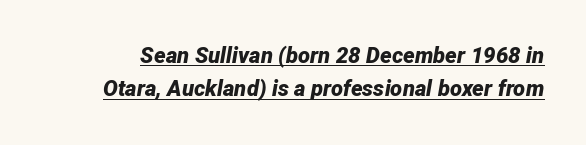
These lines keep a tight, regular rhythm from letter to letter. Strokes here are thick enough to call this a true bold. The axis of the letterforms is tilted away from vertical. This sample carries an underscore along the baseline area.
